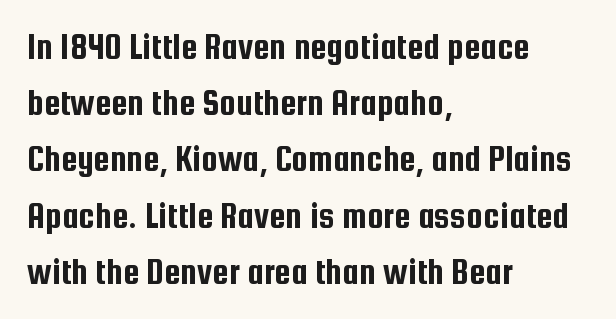
{"serif": "no", "italic": "no", "width": "condensed", "stroke_contrast": "low", "x_height": "medium", "monospaced": "no", "underline": "no", "align": "left", "line_spacing": "normal", "line_spacing_ratio": 1.52, "letter_spacing": "normal", "letter_spacing_em": 0.0, "glyph_px": 37}
